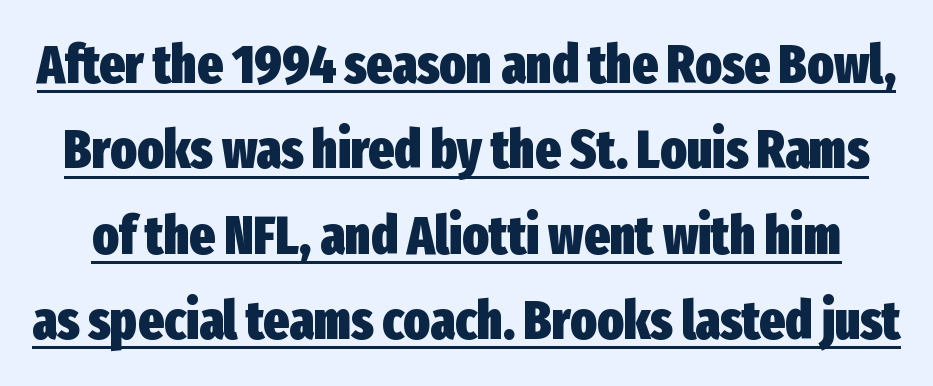
{"serif": "no", "italic": "no", "bold": "yes", "weight": "heavy", "width": "condensed", "stroke_contrast": "low", "x_height": "medium", "monospaced": "no", "underline": "yes", "line_spacing": "normal", "line_spacing_ratio": 1.58, "letter_spacing": "normal", "letter_spacing_em": 0.0, "glyph_px": 54}
